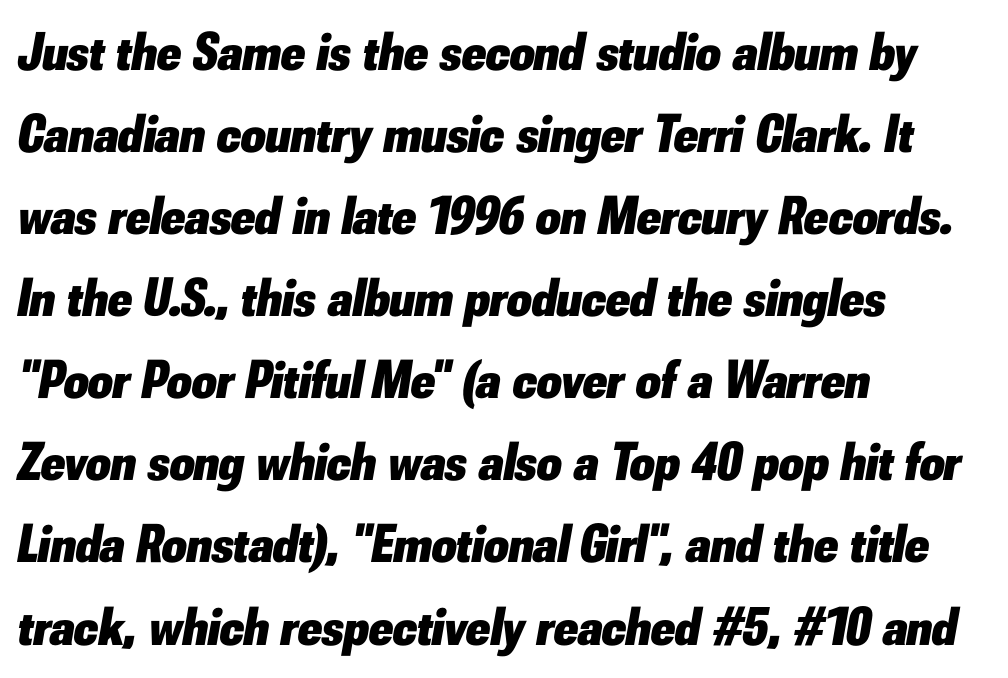
Q: Is the text bold? A: Yes.
Q: Is the text italic (slanted)? A: Yes, it leans right by about 10 degrees.
Q: Is the text underlined? A: No.
Q: How is the paragraph aligned? A: Left-aligned.
Q: Is the spacing between letters normal or unusually wide? A: Normal.
Q: Is the spacing between lines tight, normal or loose? A: Normal.
Q: Width (condensed, normal, or wide)? A: Normal.
Q: Stroke contrast? A: Low.
Q: x-height? A: Small.
Q: Monospaced? A: No.
